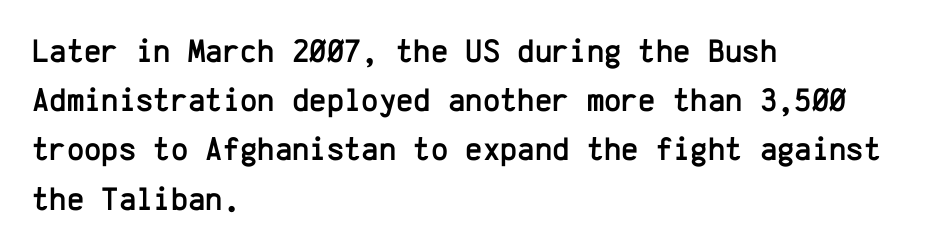
Q: Is the text italic (slanted)? A: No, it is upright.
Q: Is the typeface a serif or a sans-serif typeface? A: Sans-serif.
Q: Is the text underlined? A: No.
Q: How is the paragraph aligned? A: Left-aligned.
Q: Is the spacing between letters normal or unusually wide? A: Normal.
Q: Is the spacing between lines tight, normal or loose? A: Normal.
Q: Width (condensed, normal, or wide)? A: Normal.
Q: Stroke contrast? A: Low.
Q: x-height? A: Medium.
Q: Monospaced? A: Yes.
